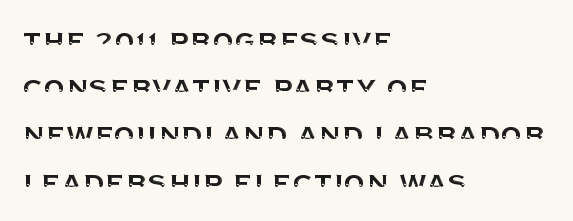
{"serif": "no", "italic": "no", "width": "normal", "stroke_contrast": "medium", "x_height": "large", "monospaced": "no", "underline": "no", "align": "left", "line_spacing": "normal", "line_spacing_ratio": 1.35, "letter_spacing": "normal", "letter_spacing_em": 0.0, "glyph_px": 35}
